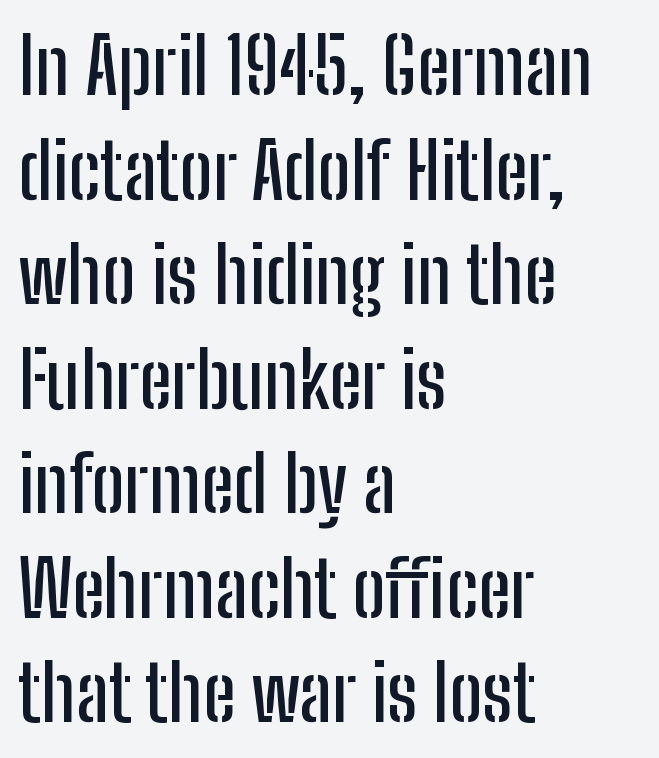
{"serif": "no", "italic": "no", "width": "condensed", "stroke_contrast": "low", "x_height": "medium", "monospaced": "no", "underline": "no", "align": "left", "line_spacing": "normal", "line_spacing_ratio": 1.34, "letter_spacing": "normal", "letter_spacing_em": 0.0, "glyph_px": 78}
